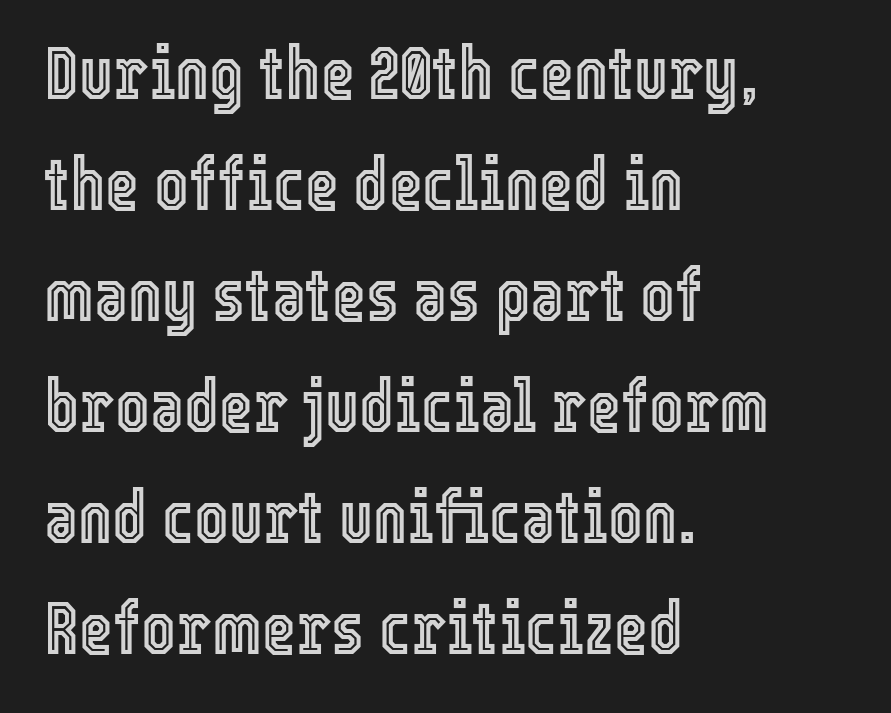
A normal amount of white space separates one row of letters from the next. This sample is left-justified, so line endings fall wherever the words run out. You could not count columns in this text — the font is proportionally spaced. The foot of each line stays bare and open. Unlike italic type, these characters show no tilt at all.
